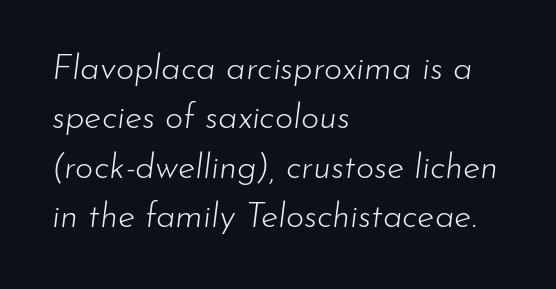
The image shows 35 px light type, italic (leaning right); set left-aligned, normal line spacing (1.41x), normal letter spacing, not underlined; low stroke contrast and a small x-height.
